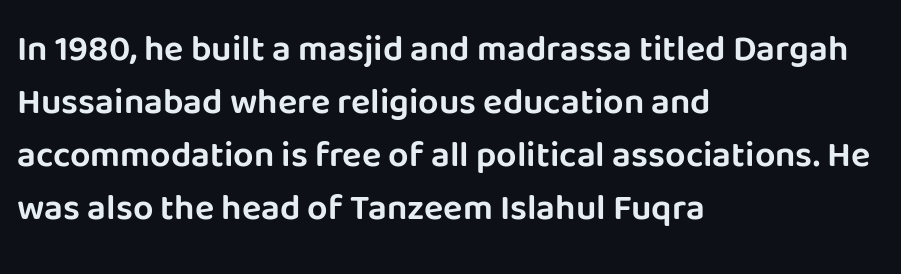
{"serif": "no", "italic": "no", "width": "normal", "stroke_contrast": "low", "x_height": "large", "monospaced": "no", "underline": "no", "align": "left", "line_spacing": "normal", "line_spacing_ratio": 1.47, "letter_spacing": "normal", "letter_spacing_em": 0.0, "glyph_px": 36}
